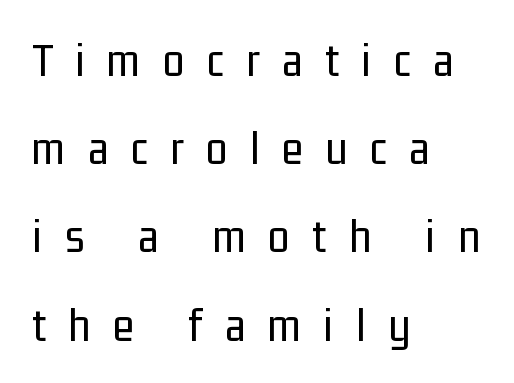
{"serif": "no", "italic": "no", "bold": "no", "weight": "regular", "width": "condensed", "stroke_contrast": "low", "x_height": "medium", "monospaced": "no", "underline": "no", "align": "left", "line_spacing_ratio": 1.8, "letter_spacing": "wide", "letter_spacing_em": 0.46, "glyph_px": 49}
